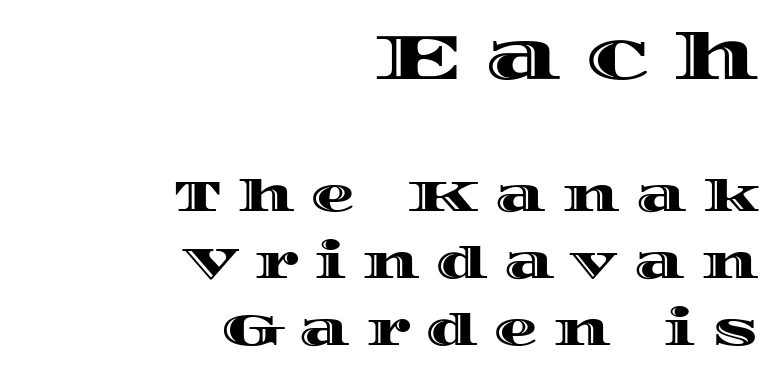
{"italic": "no", "width": "wide", "x_height": "large", "monospaced": "no", "underline": "no", "align": "right", "line_spacing": "normal", "line_spacing_ratio": 1.52, "letter_spacing": "wide", "letter_spacing_em": 0.36, "larger_block": "first", "size_ratio": 1.5, "glyph_px": 66}
